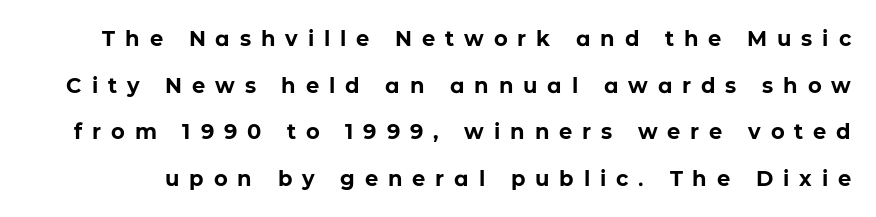
The image shows 21 px bold type, upright; set loose line spacing (2.22x), unusually wide letter spacing (+0.47 em), not underlined.
